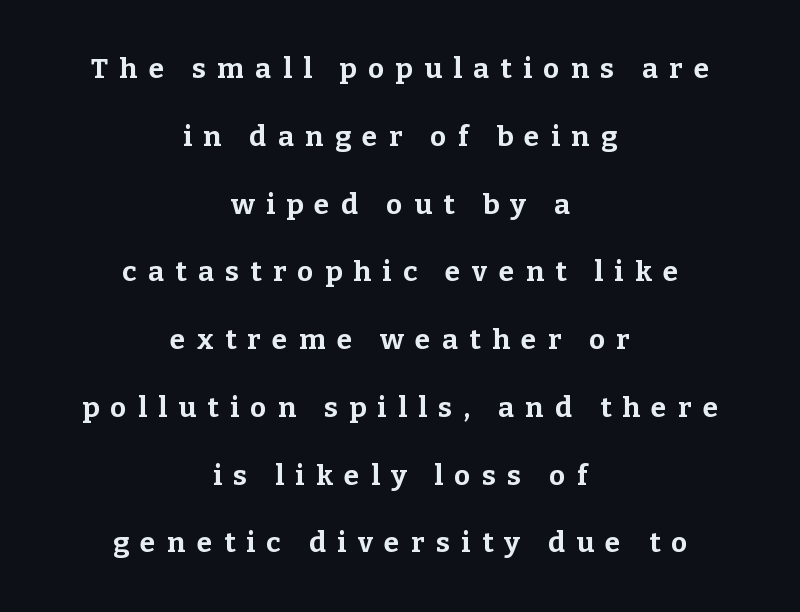
Q: Is the text bold? A: Yes.
Q: Is the text italic (slanted)? A: No, it is upright.
Q: Is the typeface a serif or a sans-serif typeface? A: Serif.
Q: Is the text underlined? A: No.
Q: How is the paragraph aligned? A: Centered.
Q: Is the spacing between letters normal or unusually wide? A: Unusually wide.
Q: Is the spacing between lines tight, normal or loose? A: Loose.
Q: Width (condensed, normal, or wide)? A: Normal.
Q: Stroke contrast? A: Low.
Q: x-height? A: Medium.
Q: Monospaced? A: No.
